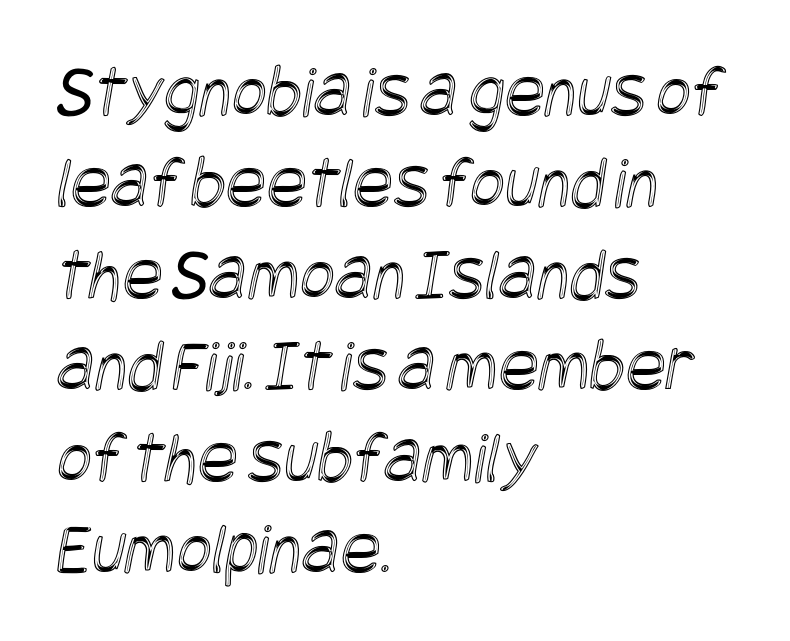
Q: Is the text underlined? A: No.
Q: How is the paragraph aligned? A: Left-aligned.
Q: Is the spacing between letters normal or unusually wide? A: Normal.
Q: Width (condensed, normal, or wide)? A: Condensed.
Q: x-height? A: Large.
